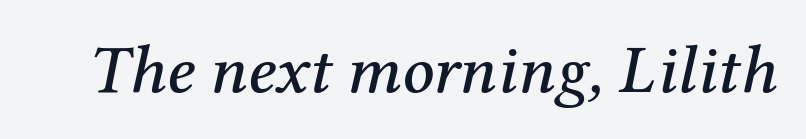
{"serif": "yes", "italic": "yes", "lean": "right", "slant_degrees": 12, "width": "normal", "stroke_contrast": "medium", "x_height": "medium", "monospaced": "no", "underline": "no", "letter_spacing": "normal", "letter_spacing_em": 0.0, "glyph_px": 69}
